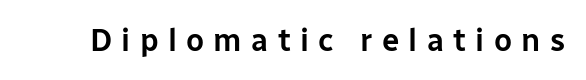
Words float on clear page, feet unadorned. The designer went with a sans here, leaving each stem footless. The tracking reads as deliberately expanded to a designer's eye. The type sits square on the baseline with zero lean. The letters advance in unequal steps, a hallmark of proportional type.
